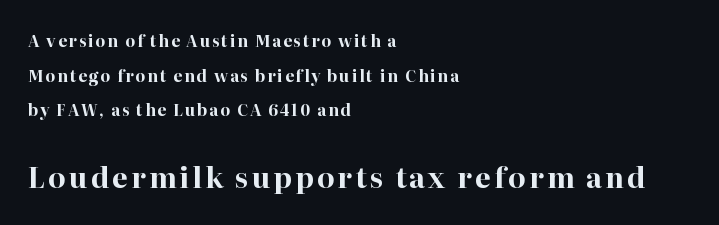
{"serif": "yes", "italic": "no", "bold": "yes", "weight": "bold", "width": "normal", "stroke_contrast": "high", "x_height": "medium", "monospaced": "no", "underline": "no", "align": "left", "line_spacing": "loose", "line_spacing_ratio": 2.17, "larger_block": "second", "size_ratio": 1.75, "glyph_px": 28}
